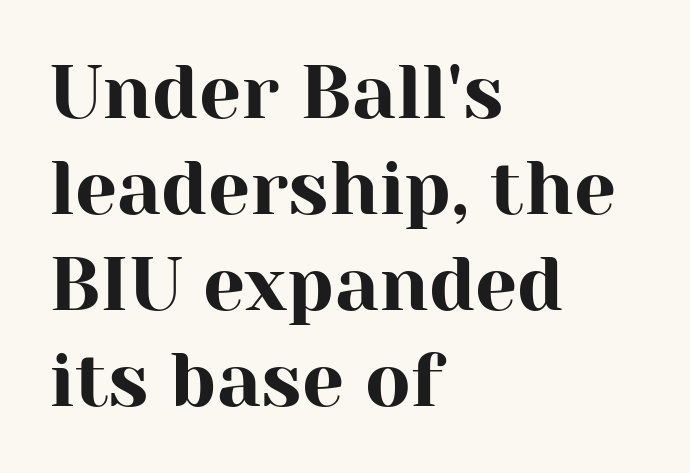
The image shows 75 px serif type, upright; set left-aligned, normal line spacing (1.28x), normal letter spacing, not underlined; high stroke contrast and a medium x-height.
